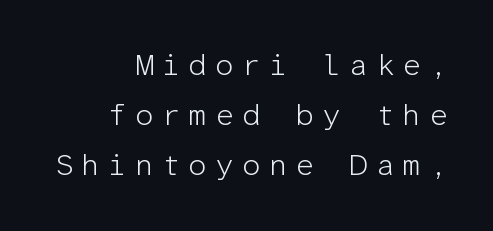
The axis of the letterforms is exactly vertical. The designer went with a sans here, leaving each stem footless. Summary of vertical rhythm: regular, with standard interline spacing. The letters look calm and open, with moderate or lighter stems. Spacing verdict: monospaced, one width for all characters.
